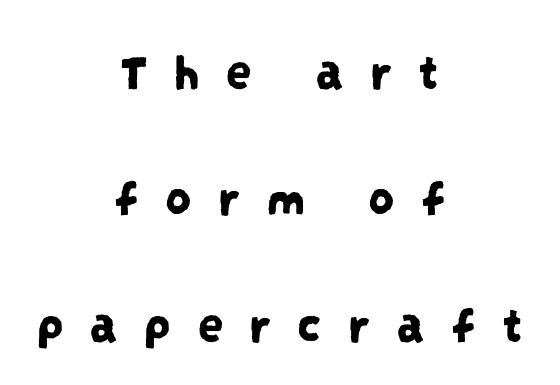
Regarding serifs, this sample does without them. Horizontal alignment here is central, giving a formal, balanced look. The words here are not underlined. Varying glyph widths throughout — classic text-font behaviour. The passage shown has open, widely tracked lettering throughout.
